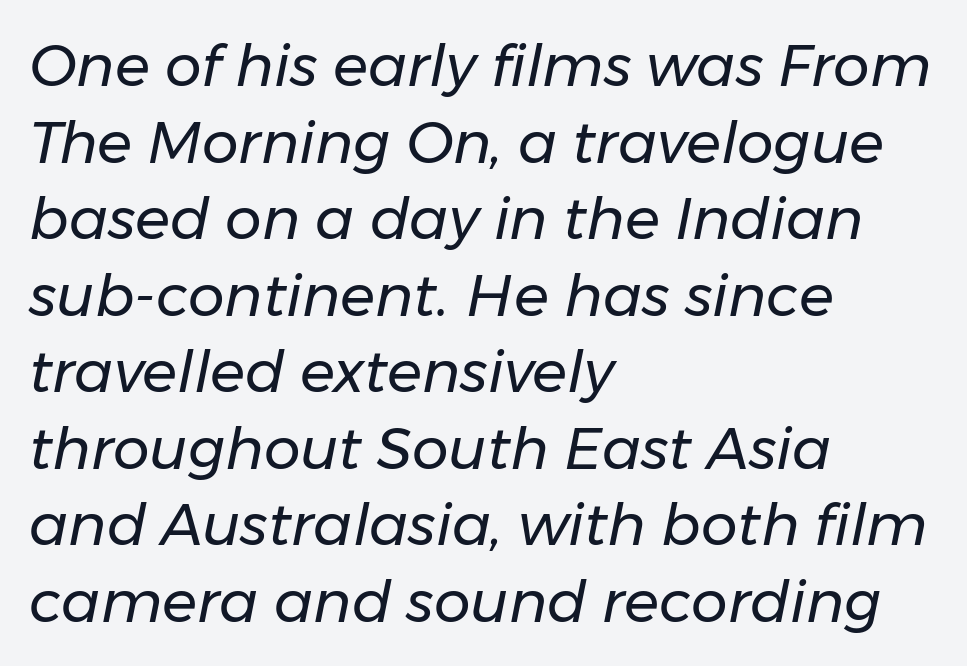
Q: Is the text bold? A: No.
Q: Is the text italic (slanted)? A: Yes, it leans right by about 11 degrees.
Q: Is the text underlined? A: No.
Q: How is the paragraph aligned? A: Left-aligned.
Q: Is the spacing between letters normal or unusually wide? A: Normal.
Q: Is the spacing between lines tight, normal or loose? A: Normal.
Q: Width (condensed, normal, or wide)? A: Normal.
Q: Stroke contrast? A: Low.
Q: x-height? A: Medium.
Q: Monospaced? A: No.
